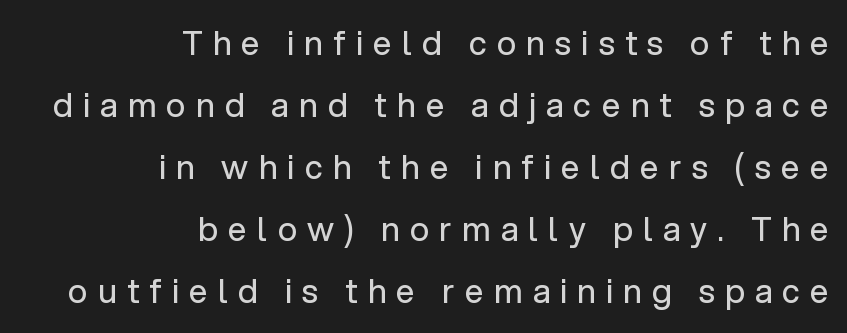
You can tell from the bare stems that sans-serif type was used. The letterforms stand isolated, each surrounded by extra space. Letters rest on an invisible, unmarked baseline. The passage shown is typed in a proportional face where columns would drift.
